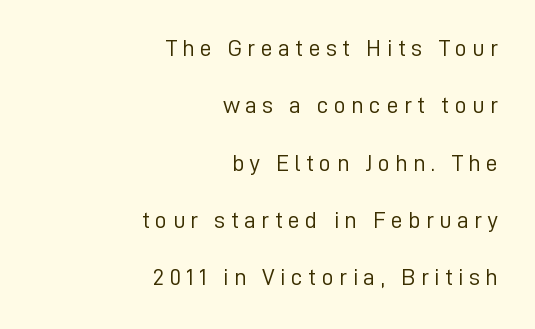
The font sits on the lighter half of the weight spectrum, regular included. Short note: letters widely spaced. Any mark beneath the type? The region is blank. Notice the wide empty band between every row — that's loose leading.
